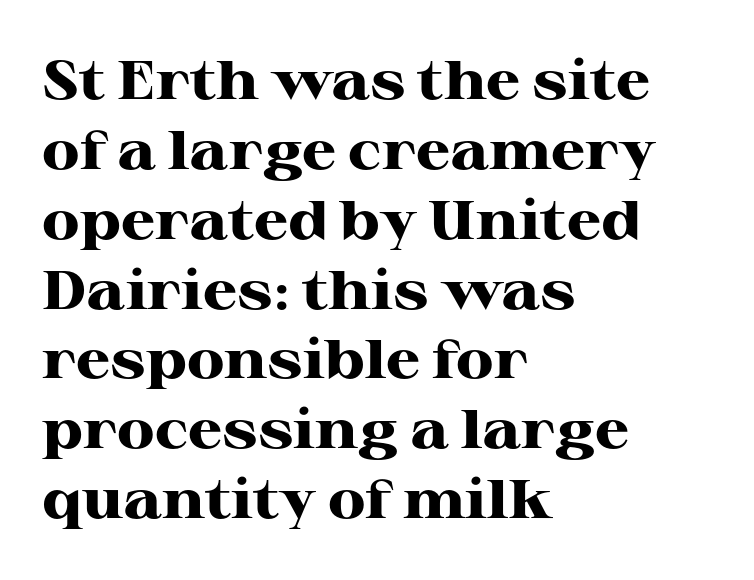
{"serif": "yes", "italic": "no", "bold": "yes", "weight": "heavy", "width": "wide", "stroke_contrast": "high", "x_height": "medium", "monospaced": "no", "underline": "no", "align": "left", "line_spacing": "normal", "line_spacing_ratio": 1.27, "letter_spacing": "normal", "letter_spacing_em": 0.0, "glyph_px": 55}
